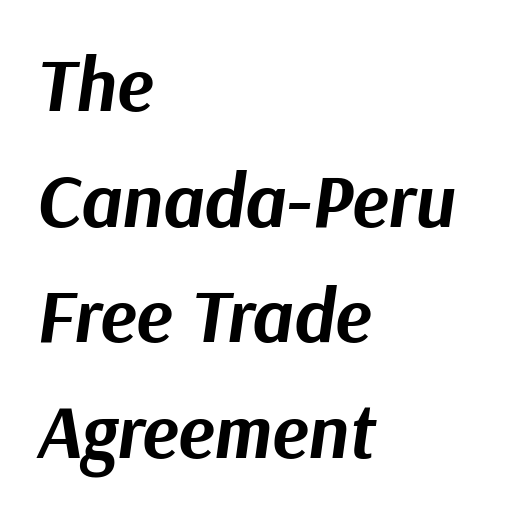
The image shows 76 px bold type, italic (leaning right); set left-aligned, normal line spacing (1.52x), normal letter spacing, not underlined; medium stroke contrast and a medium x-height.
